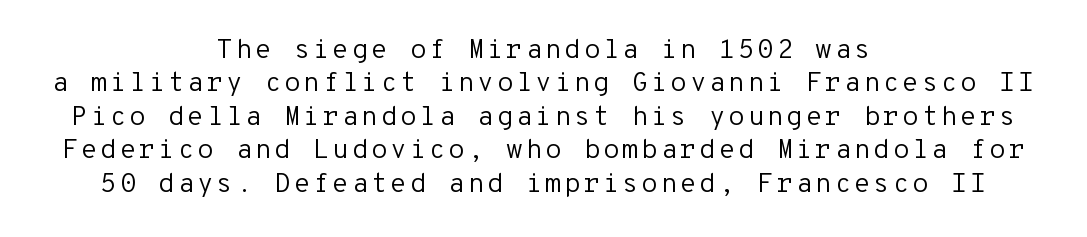
{"italic": "no", "bold": "no", "underline": "no", "align": "center", "line_spacing_ratio": 1.24, "glyph_px": 27}
